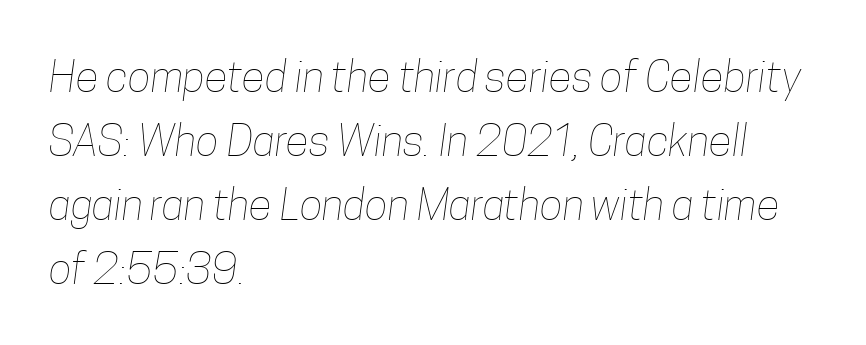
{"bold": "no", "weight": "thin", "width": "condensed", "stroke_contrast": "low", "x_height": "medium", "monospaced": "no", "underline": "no", "align": "left", "line_spacing": "normal", "line_spacing_ratio": 1.49, "letter_spacing": "normal", "letter_spacing_em": 0.0, "glyph_px": 43}
